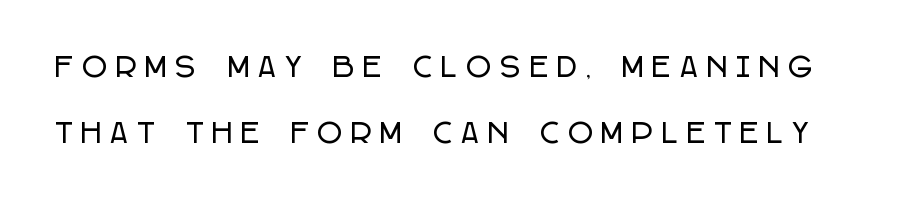
The image shows 27 px text type, upright; set loose line spacing (2.46x), unusually wide letter spacing (+0.34 em), not underlined.
